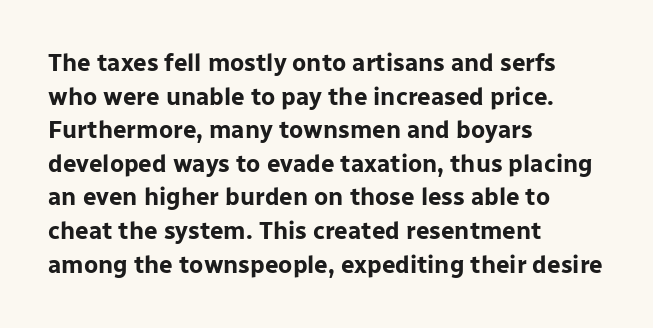
Any mark beneath the type? The region is blank. Regular leading. The face used here is rendered with its standard letterfit. These words are printed bold, with thick strokes throughout. Italic? Not at all — the glyphs are vertical. Left-aligned paragraph, ragged on the right.
